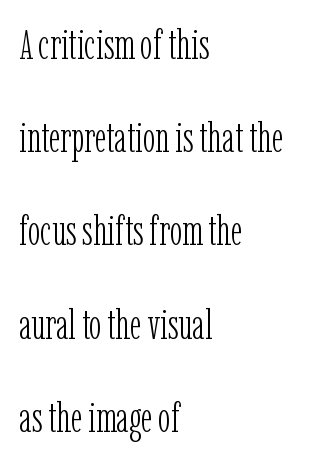
The passage shown has conventional tracking throughout. Stroke terminals: seriffed. When letters stand straight like this, we call the style roman or upright. Bold? No — there's no thickening of the strokes. Vertically, the passage feels expansive, rows floating well apart.
